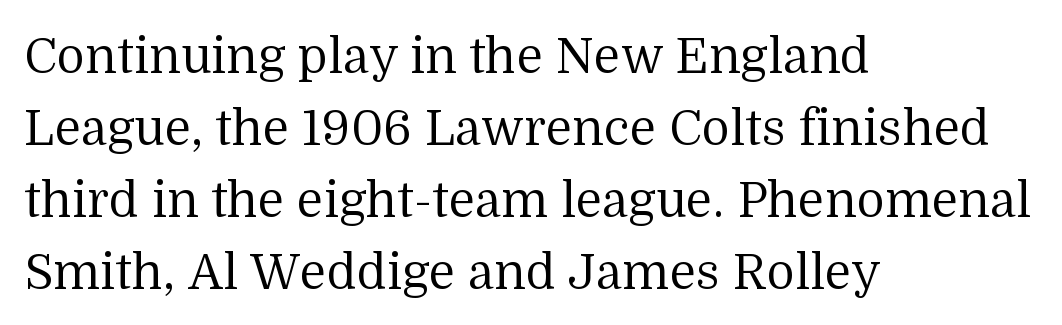
{"serif": "yes", "italic": "no", "bold": "no", "weight": "regular", "width": "normal", "stroke_contrast": "medium", "x_height": "medium", "monospaced": "no", "underline": "no", "align": "left", "line_spacing": "normal", "line_spacing_ratio": 1.47, "letter_spacing": "normal", "letter_spacing_em": 0.0, "glyph_px": 49}
